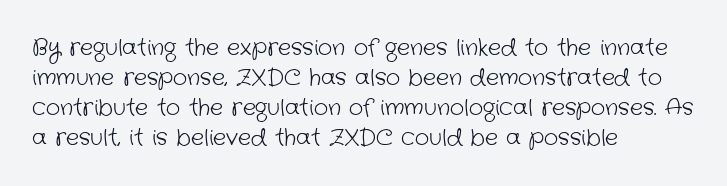
{"bold": "no", "underline": "no", "align": "left", "line_spacing": "normal", "line_spacing_ratio": 1.36, "letter_spacing": "normal", "letter_spacing_em": 0.0, "glyph_px": 22}
